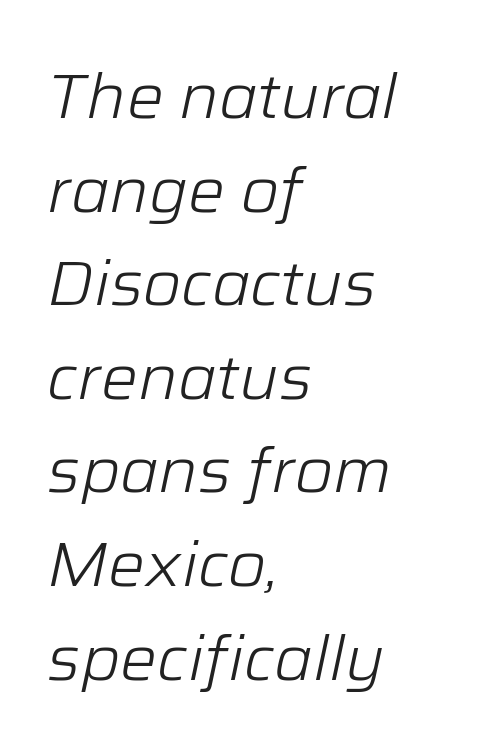
Q: Is the text bold? A: No.
Q: Is the text italic (slanted)? A: Yes, it leans right by about 12 degrees.
Q: Is the text underlined? A: No.
Q: How is the paragraph aligned? A: Left-aligned.
Q: Is the spacing between letters normal or unusually wide? A: Normal.
Q: Is the spacing between lines tight, normal or loose? A: Normal.
Q: Width (condensed, normal, or wide)? A: Normal.
Q: Stroke contrast? A: Low.
Q: x-height? A: Medium.
Q: Monospaced? A: No.
